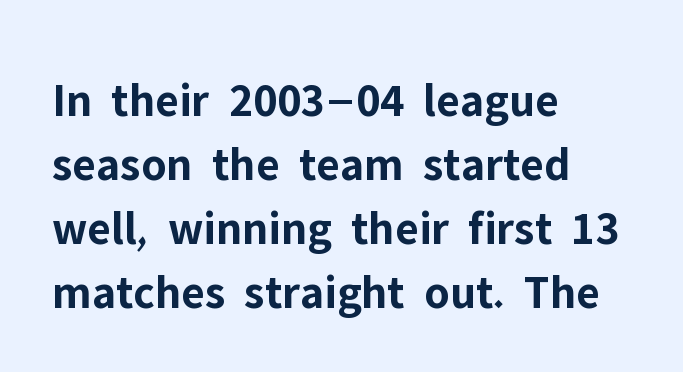
{"serif": "no", "italic": "no", "bold": "yes", "weight": "bold", "width": "normal", "stroke_contrast": "low", "x_height": "medium", "monospaced": "no", "underline": "no", "align": "left", "line_spacing": "normal", "line_spacing_ratio": 1.33, "letter_spacing": "normal", "letter_spacing_em": 0.0, "glyph_px": 48}
